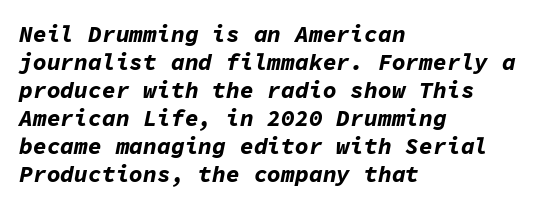
The glyphs have the mass of a bold cut. The face used here has a pronounced slope to its letters. Inter-character spacing is left at the font's built-in metrics. Teacher's note: observe the even left margin — that is flush-left alignment. Decoration check: the copy has no underline.
